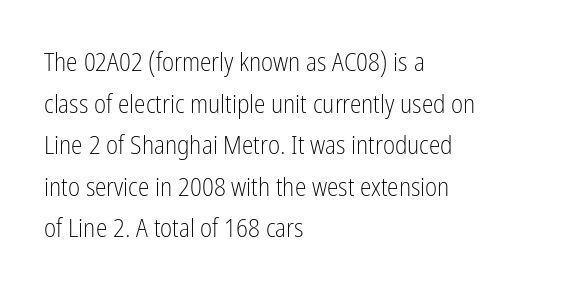
Q: Is the text bold? A: No.
Q: Is the text italic (slanted)? A: No, it is upright.
Q: Is the text underlined? A: No.
Q: How is the paragraph aligned? A: Left-aligned.
Q: Is the spacing between letters normal or unusually wide? A: Normal.
Q: Is the spacing between lines tight, normal or loose? A: Normal.
